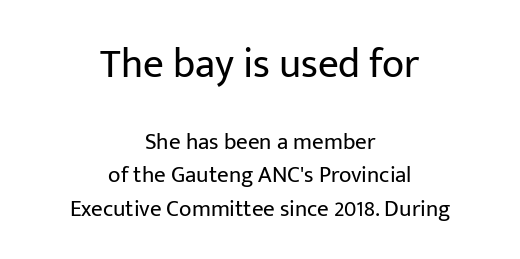
Q: Is the text bold? A: No.
Q: Is the text italic (slanted)? A: No, it is upright.
Q: Is the typeface a serif or a sans-serif typeface? A: Sans-serif.
Q: Is the text underlined? A: No.
Q: How is the paragraph aligned? A: Centered.
Q: Is the spacing between letters normal or unusually wide? A: Normal.
Q: Is the spacing between lines tight, normal or loose? A: Normal.
Q: Which block of text is set in a larger size, the first (top) or the second (bottom)? A: The first (top) one.
Q: Width (condensed, normal, or wide)? A: Normal.
Q: Stroke contrast? A: Low.
Q: x-height? A: Medium.
Q: Monospaced? A: No.
